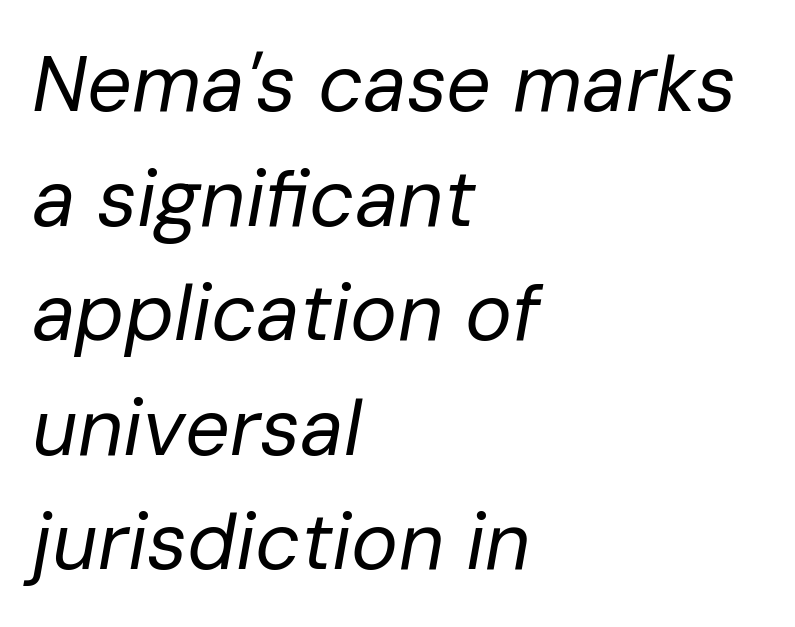
{"italic": "yes", "lean": "right", "slant_degrees": 10, "bold": "no", "weight": "regular", "width": "normal", "stroke_contrast": "low", "x_height": "medium", "monospaced": "no", "underline": "no", "align": "left", "line_spacing": "normal", "line_spacing_ratio": 1.45, "letter_spacing": "normal", "letter_spacing_em": 0.0, "glyph_px": 79}
